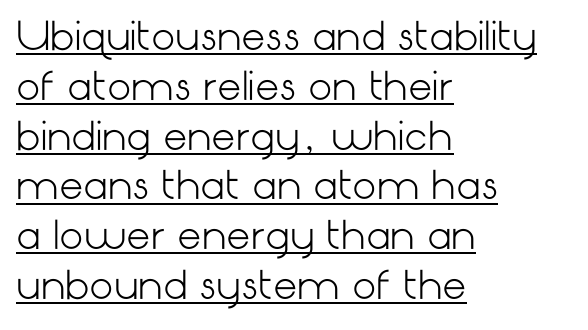
{"serif": "no", "italic": "no", "bold": "no", "weight": "light", "width": "normal", "stroke_contrast": "low", "x_height": "medium", "underline": "yes", "align": "left", "line_spacing": "normal", "line_spacing_ratio": 1.31, "letter_spacing": "normal", "letter_spacing_em": 0.0, "glyph_px": 38}
